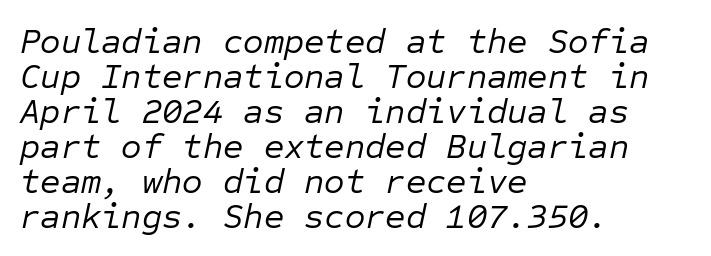
The image shows 35 px regular-weight type, italic (leaning right), monospaced; set left-aligned, tight line spacing (1.0x), normal letter spacing, not underlined; low stroke contrast and a medium x-height.
